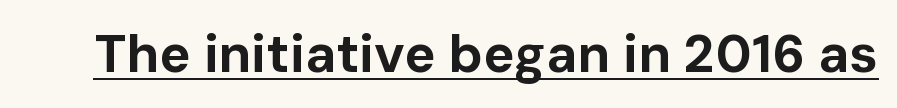
The image shows 53 px bold sans-serif type, upright; set normal letter spacing, underlined; low stroke contrast and a medium x-height.
